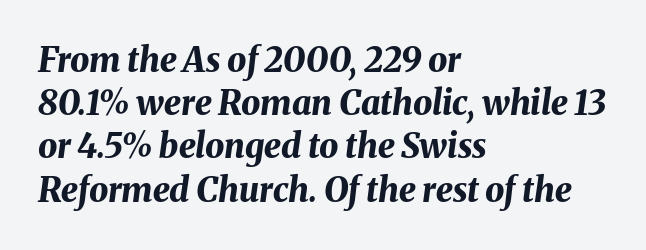
{"italic": "yes", "lean": "right", "slant_degrees": 8, "bold": "yes", "weight": "bold", "width": "normal", "stroke_contrast": "medium", "x_height": "medium", "monospaced": "no", "underline": "no", "align": "left", "line_spacing": "normal", "line_spacing_ratio": 1.27, "letter_spacing": "normal", "letter_spacing_em": 0.0, "glyph_px": 34}
